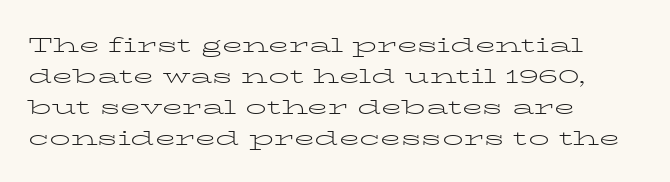
{"italic": "no", "bold": "no", "underline": "no", "align": "left", "line_spacing": "normal", "line_spacing_ratio": 1.47, "letter_spacing": "normal", "letter_spacing_em": 0.0, "glyph_px": 21}
